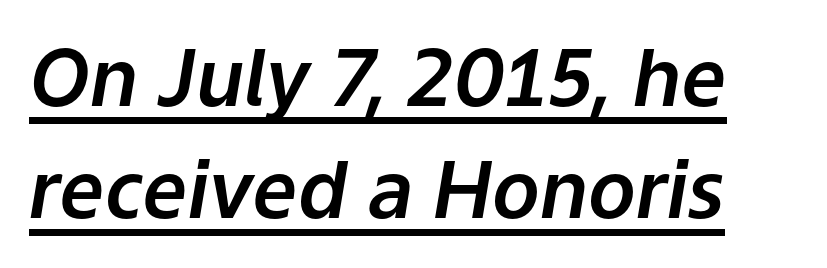
Q: Is the text italic (slanted)? A: Yes, it leans right by about 9 degrees.
Q: Is the text underlined? A: Yes.
Q: Is the spacing between letters normal or unusually wide? A: Normal.
Q: Is the spacing between lines tight, normal or loose? A: Normal.
Q: Width (condensed, normal, or wide)? A: Normal.
Q: Stroke contrast? A: Low.
Q: x-height? A: Medium.
Q: Monospaced? A: No.
